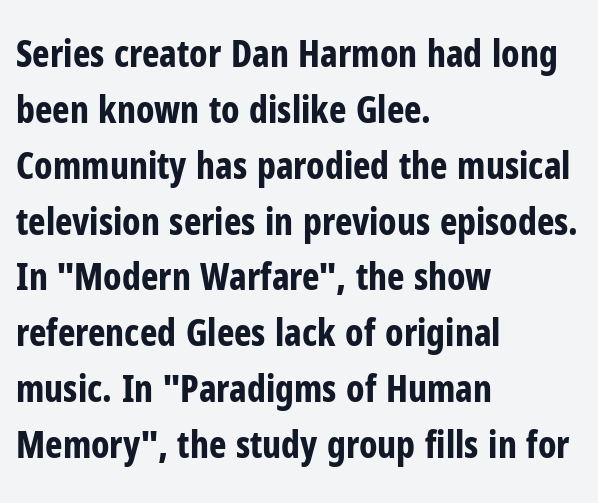
Q: Is the text bold? A: Yes.
Q: Is the text italic (slanted)? A: No, it is upright.
Q: Is the typeface a serif or a sans-serif typeface? A: Sans-serif.
Q: Is the text underlined? A: No.
Q: How is the paragraph aligned? A: Left-aligned.
Q: Is the spacing between letters normal or unusually wide? A: Normal.
Q: Is the spacing between lines tight, normal or loose? A: Normal.
Q: Width (condensed, normal, or wide)? A: Condensed.
Q: Stroke contrast? A: Low.
Q: x-height? A: Medium.
Q: Monospaced? A: No.
